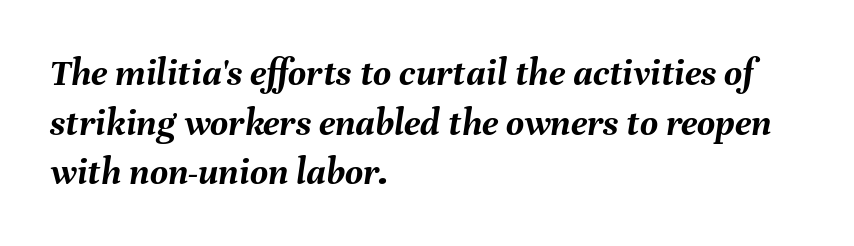
The image shows 39 px semibold type, italic (leaning right); set left-aligned, normal line spacing (1.27x), normal letter spacing, not underlined; medium stroke contrast and a medium x-height.
